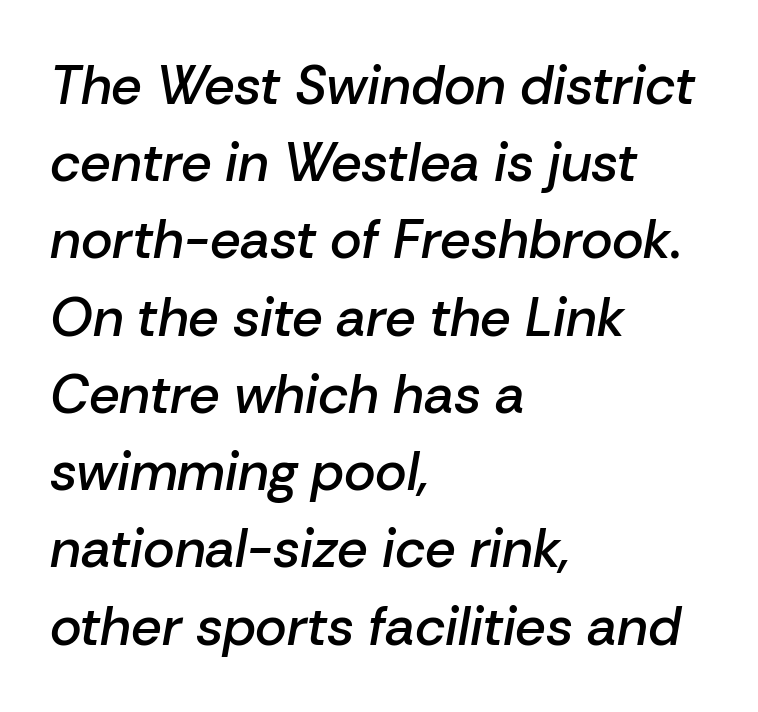
{"italic": "yes", "lean": "right", "slant_degrees": 10, "bold": "semi", "weight": "semibold", "width": "normal", "stroke_contrast": "low", "x_height": "medium", "monospaced": "no", "underline": "no", "align": "left", "line_spacing": "normal", "line_spacing_ratio": 1.43, "letter_spacing": "normal", "letter_spacing_em": 0.0, "glyph_px": 54}
